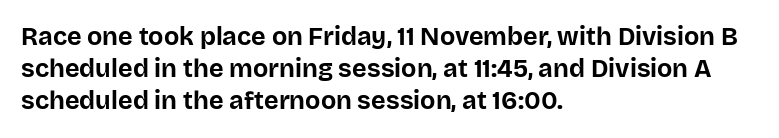
The image shows 25 px bold type, upright; set left-aligned, normal line spacing (1.29x), normal letter spacing, not underlined.
